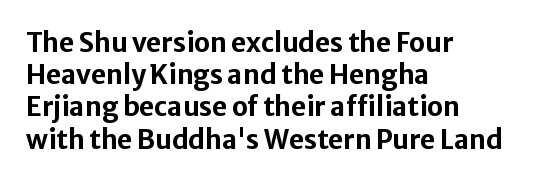
The image shows 26 px bold type, upright; set left-aligned, line spacing 1.24x, normal letter spacing, not underlined.
